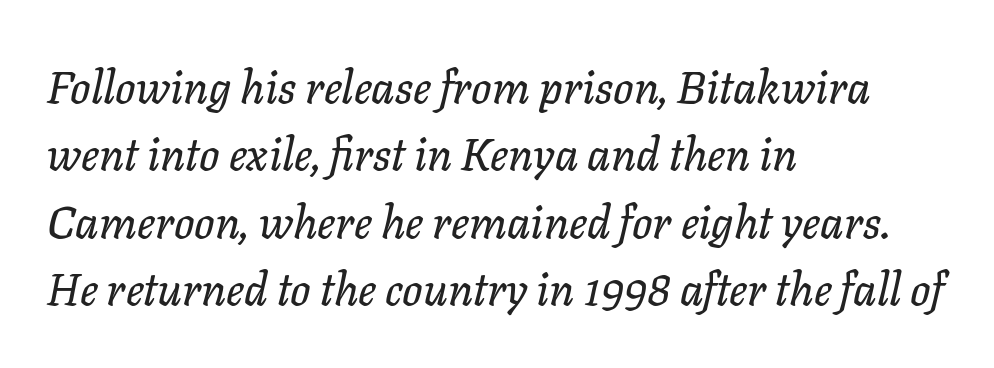
The image shows 45 px text type, italic (leaning right); set left-aligned, normal line spacing (1.5x), normal letter spacing, not underlined; low stroke contrast and a medium x-height.
